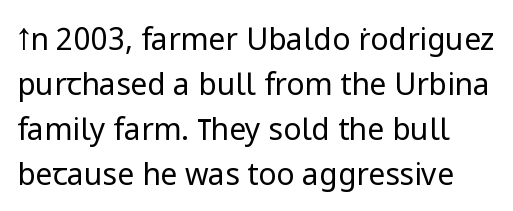
Q: Is the text bold? A: No.
Q: Is the text italic (slanted)? A: No, it is upright.
Q: Is the typeface a serif or a sans-serif typeface? A: Sans-serif.
Q: Is the text underlined? A: No.
Q: Is the spacing between letters normal or unusually wide? A: Normal.
Q: Is the spacing between lines tight, normal or loose? A: Normal.
Q: Width (condensed, normal, or wide)? A: Normal.
Q: Stroke contrast? A: Low.
Q: x-height? A: Medium.
Q: Monospaced? A: No.
